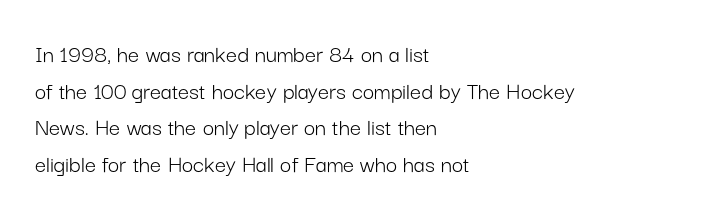
The image shows 25 px text type, upright; set left-aligned, normal line spacing (1.47x), normal letter spacing, not underlined.
